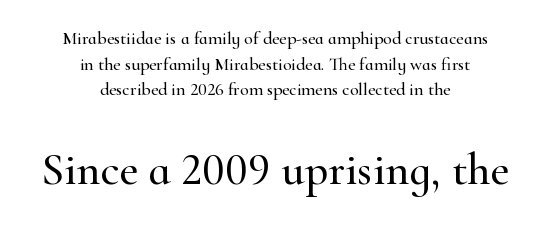
The image shows 46 px serif type, upright; set centered, normal line spacing (1.43x), normal letter spacing, not underlined; the second (bottom) block is 2.56x larger; high stroke contrast and a small x-height.
